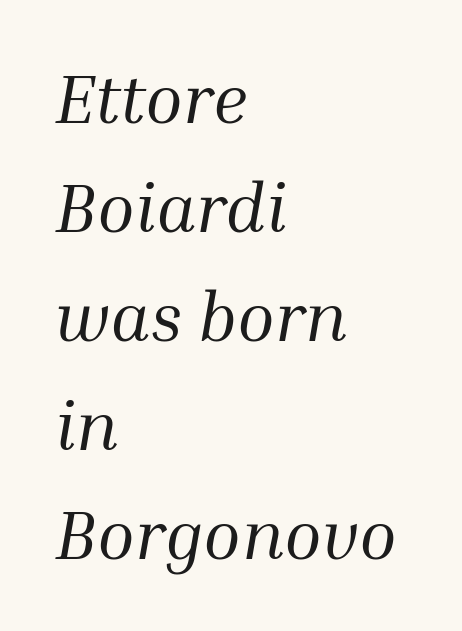
Q: Is the text bold? A: No.
Q: Is the text italic (slanted)? A: Yes, it leans right by about 10 degrees.
Q: Is the typeface a serif or a sans-serif typeface? A: Serif.
Q: Is the text underlined? A: No.
Q: How is the paragraph aligned? A: Left-aligned.
Q: Is the spacing between letters normal or unusually wide? A: Normal.
Q: Is the spacing between lines tight, normal or loose? A: Normal.
Q: Width (condensed, normal, or wide)? A: Normal.
Q: Stroke contrast? A: Medium.
Q: x-height? A: Medium.
Q: Monospaced? A: No.
